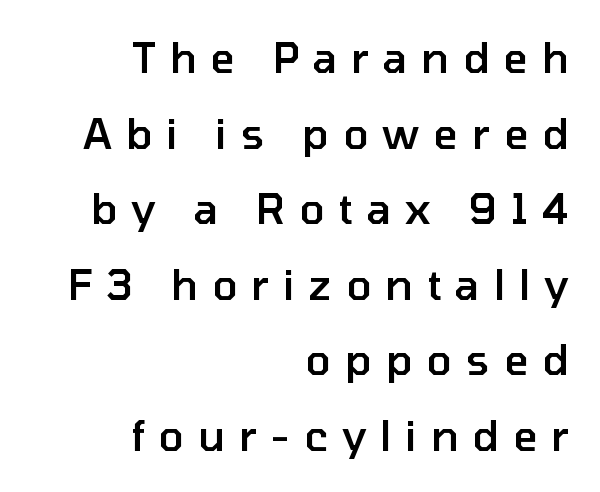
The type family on display is of the sans-serif kind. Nobody drew a line under any word here. Is the block centered? No — it sits flush against the right margin. Is this a fixed-width face? No — the glyphs have proportional, varying widths. This is moderately heavy type, rendered in semibold. How are the letters spaced? Widely, with obvious added tracking.
